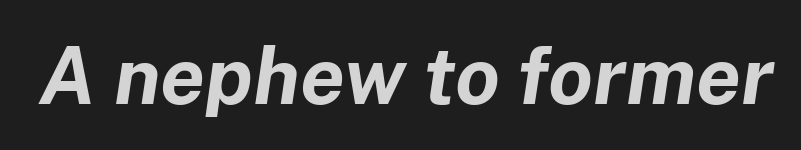
Q: Is the text bold? A: Yes.
Q: Is the text italic (slanted)? A: Yes, it leans right by about 8 degrees.
Q: Is the text underlined? A: No.
Q: Is the spacing between letters normal or unusually wide? A: Normal.
Q: Width (condensed, normal, or wide)? A: Normal.
Q: Stroke contrast? A: Low.
Q: x-height? A: Medium.
Q: Monospaced? A: No.
